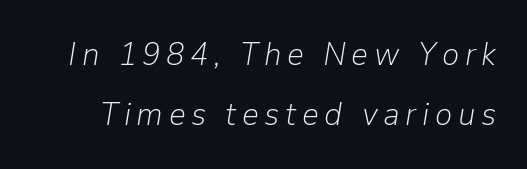
The image shows 33 px light type, italic (leaning right); set line spacing 1.83x, not underlined; low stroke contrast and a medium x-height.
